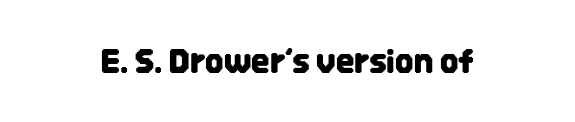
Are there feet on the stems? There aren't — it's a sans. Posture: vertical. In terms of letterspacing, this is plain default setting. Think of a printed novel: that variable character pitch is what you see here. The specimen omits any rule beneath the text block's lines.
